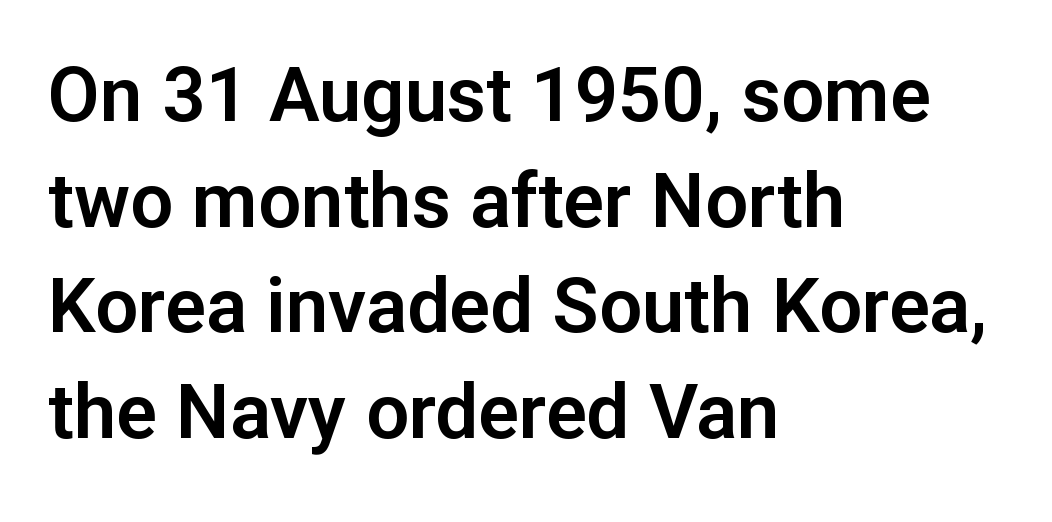
Q: Is the text italic (slanted)? A: No, it is upright.
Q: Is the typeface a serif or a sans-serif typeface? A: Sans-serif.
Q: Is the text underlined? A: No.
Q: How is the paragraph aligned? A: Left-aligned.
Q: Is the spacing between letters normal or unusually wide? A: Normal.
Q: Is the spacing between lines tight, normal or loose? A: Normal.
Q: Width (condensed, normal, or wide)? A: Normal.
Q: Stroke contrast? A: Low.
Q: x-height? A: Medium.
Q: Monospaced? A: No.
